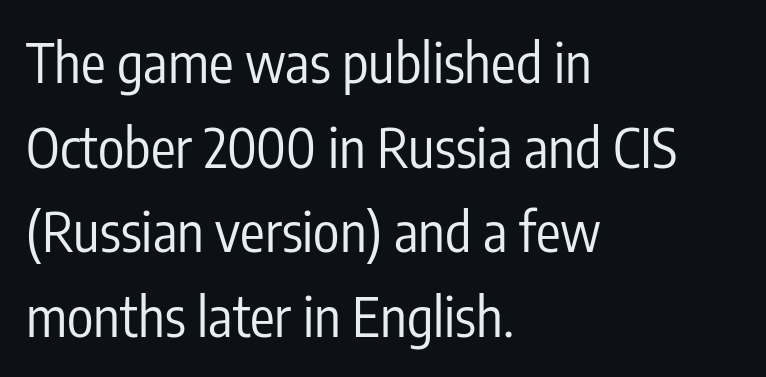
The image shows 55 px regular-weight, condensed sans-serif type, upright; set left-aligned, normal line spacing (1.54x), normal letter spacing, not underlined; low stroke contrast and a medium x-height.
